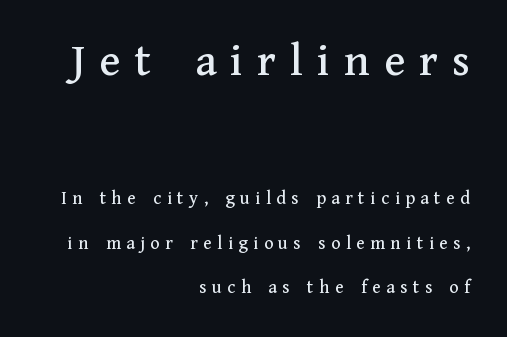
The image shows 48 px serif type, upright; set right-aligned, loose line spacing (2.36x), unusually wide letter spacing (+0.29 em), not underlined; the first (top) block is 2.53x larger; medium stroke contrast and a medium x-height.
